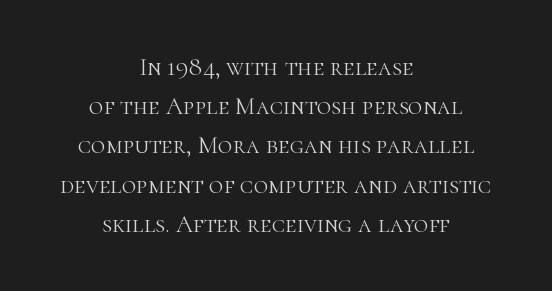
Q: Is the text bold? A: No.
Q: Is the text italic (slanted)? A: No, it is upright.
Q: Is the text underlined? A: No.
Q: How is the paragraph aligned? A: Centered.
Q: Is the spacing between letters normal or unusually wide? A: Normal.
Q: Is the spacing between lines tight, normal or loose? A: Normal.
